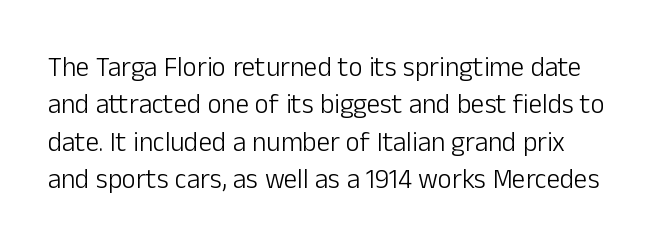
{"italic": "no", "bold": "no", "underline": "no", "line_spacing": "normal", "line_spacing_ratio": 1.38, "letter_spacing": "normal", "letter_spacing_em": 0.0, "glyph_px": 27}
